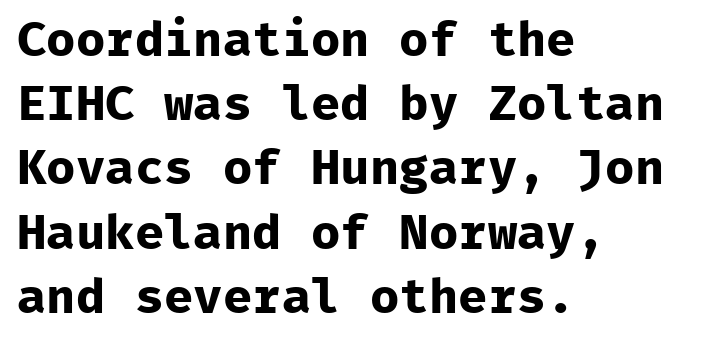
The image shows 49 px bold sans-serif type, upright, monospaced; set left-aligned, normal line spacing (1.31x), normal letter spacing, not underlined; low stroke contrast and a medium x-height.
